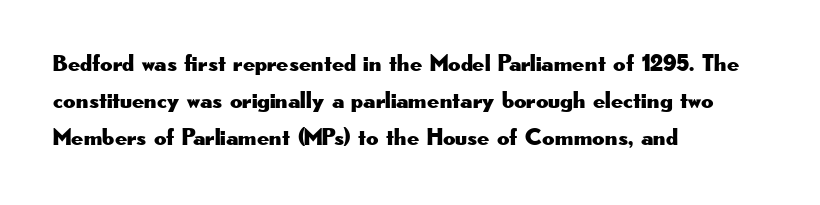
The image shows 24 px text type, upright; set left-aligned, normal line spacing (1.55x), normal letter spacing, not underlined.
